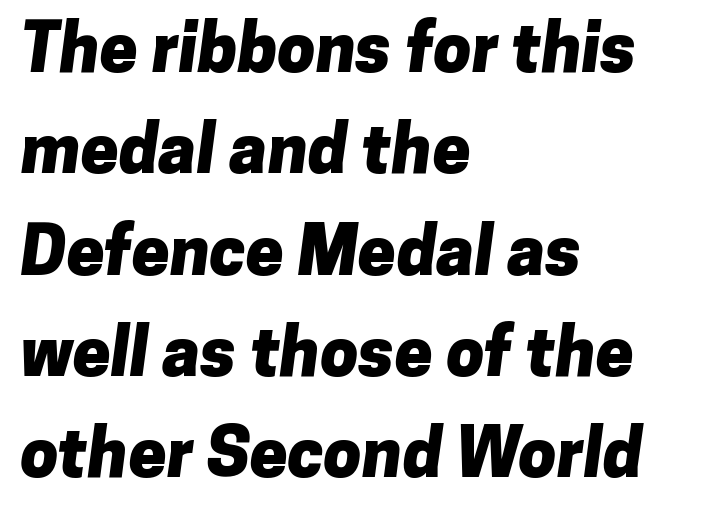
The image shows 68 px heavy sans-serif type; set left-aligned, normal line spacing (1.49x), normal letter spacing, not underlined; low stroke contrast and a medium x-height.
